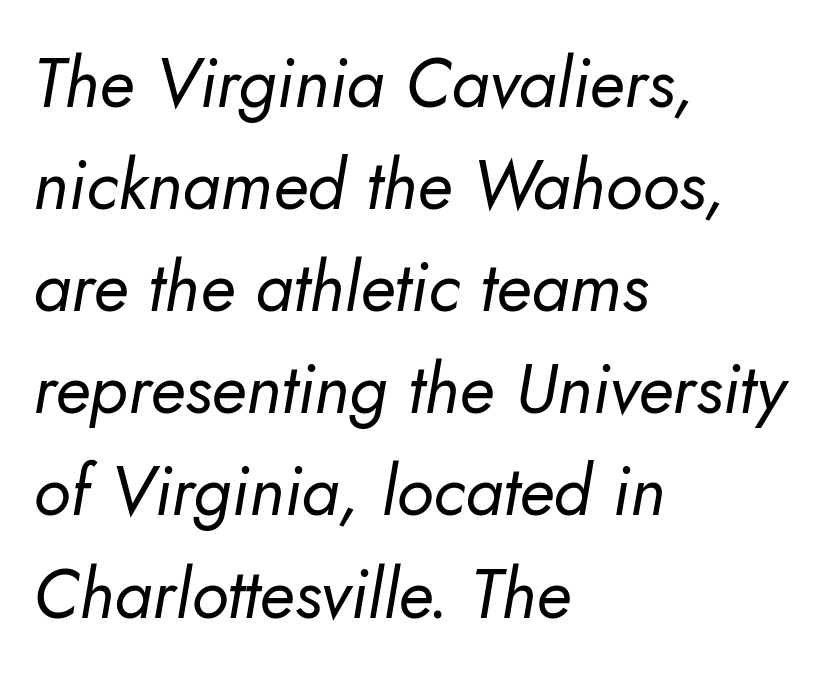
Here the designer chose a conventional face with non-uniform glyph widths. Interline gaps are of average width in this sample. Slant detected: the letters are inclined. The strip under each line holds only bare page.
